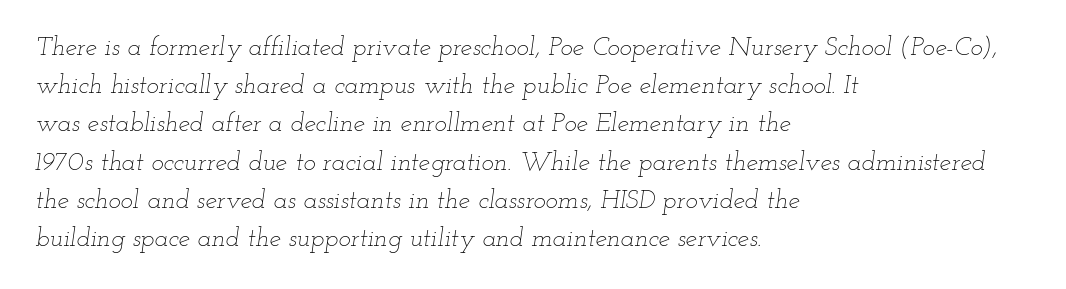
The line-height multiplier appears to be the usual default. Glyph-to-glyph distance matches everyday printed text. Glance below the letters and you will spot only blank space. Each stroke keeps to a modest, everyday thickness or less. Emphasis-style slanted type is in use. Is the block centered? No — it sits flush against the left margin.
